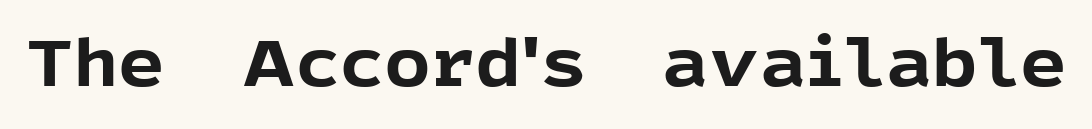
The image shows 65 px bold sans-serif type, upright; set normal letter spacing, not underlined; a medium x-height.
